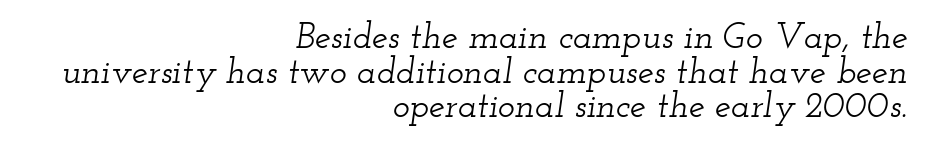
Q: Is the text italic (slanted)? A: Yes, it leans right by about 12 degrees.
Q: Is the typeface a serif or a sans-serif typeface? A: Serif.
Q: Is the text underlined? A: No.
Q: How is the paragraph aligned? A: Right-aligned.
Q: Is the spacing between letters normal or unusually wide? A: Normal.
Q: Is the spacing between lines tight, normal or loose? A: Tight.
Q: Width (condensed, normal, or wide)? A: Wide.
Q: Stroke contrast? A: Low.
Q: x-height? A: Small.
Q: Monospaced? A: No.
